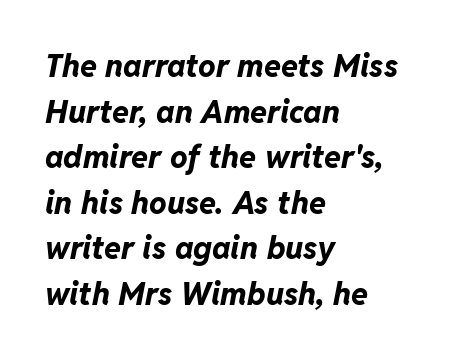
This sample uses an oblique cut, with every glyph tilted off the vertical. This rendering uses left alignment, leaving the right contour irregular. Do the characters align in a grid? No, the font is proportional. Caption: bold face, heavy strokes. Anything drawn beneath the words? Only blank space. This rendering leaves character spacing at its baseline value.
